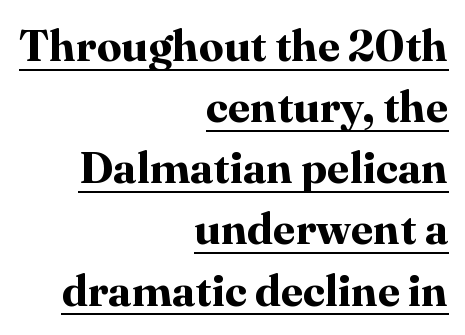
The image shows 44 px bold serif type, upright; set right-aligned, normal line spacing (1.39x), normal letter spacing, underlined; high stroke contrast and a medium x-height.
